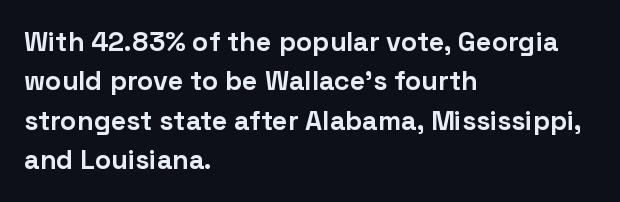
{"italic": "no", "bold": "yes", "underline": "no", "align": "left", "line_spacing": "normal", "line_spacing_ratio": 1.46, "letter_spacing": "normal", "letter_spacing_em": 0.0, "glyph_px": 27}
